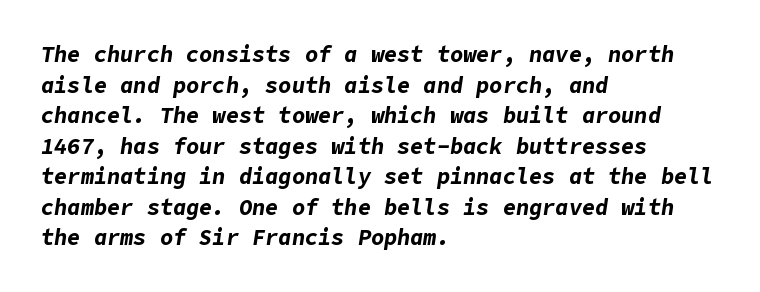
{"italic": "yes", "lean": "right", "slant_degrees": 9, "bold": "yes", "underline": "no", "align": "left", "line_spacing": "normal", "line_spacing_ratio": 1.39, "letter_spacing": "normal", "letter_spacing_em": 0.0, "glyph_px": 22}
